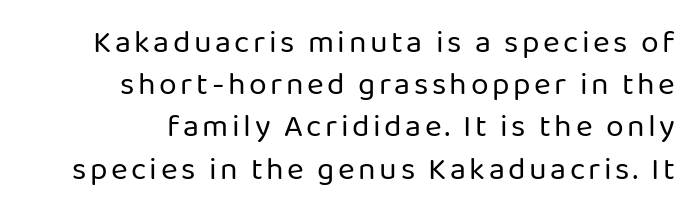
The image shows 32 px regular-weight sans-serif type, upright; set right-aligned, normal line spacing (1.32x), not underlined; low stroke contrast and a medium x-height.
